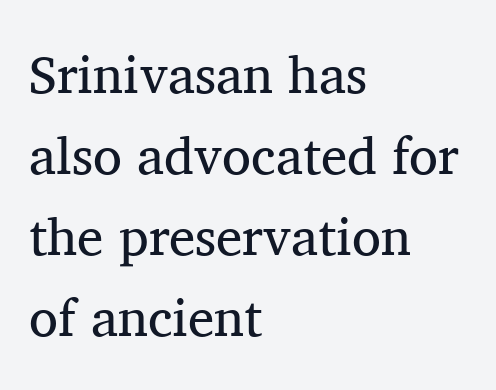
The image shows 53 px regular-weight serif type, upright; set left-aligned, normal line spacing (1.53x), normal letter spacing, not underlined; medium stroke contrast and a medium x-height.
